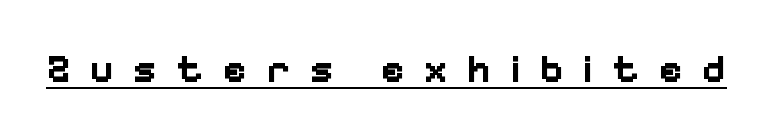
{"serif": "no", "italic": "no", "bold": "yes", "weight": "bold", "width": "normal", "stroke_contrast": "low", "x_height": "medium", "monospaced": "no", "underline": "yes", "letter_spacing": "wide", "letter_spacing_em": 0.48, "glyph_px": 40}
